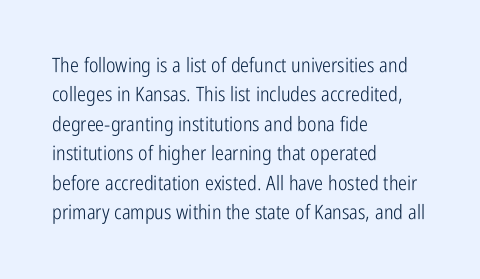
Look at the tracking — it's just the regular setting, nothing added. This sample keeps an unexceptional amount of space between lines. A typesetter would mark this as roman, not italic. Each row of text sits above clean, open space. Ink coverage per letter is moderate at most. This rendering uses left alignment, leaving the right contour irregular.
